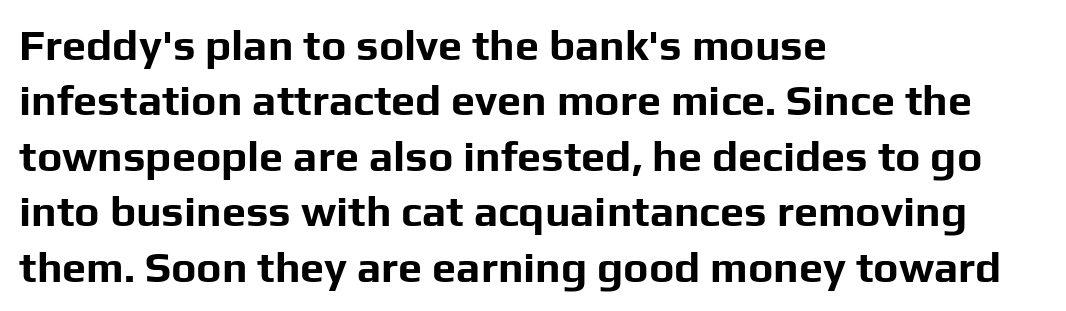
Q: Is the text bold? A: Yes.
Q: Is the text italic (slanted)? A: No, it is upright.
Q: Is the typeface a serif or a sans-serif typeface? A: Sans-serif.
Q: Is the text underlined? A: No.
Q: How is the paragraph aligned? A: Left-aligned.
Q: Is the spacing between letters normal or unusually wide? A: Normal.
Q: Is the spacing between lines tight, normal or loose? A: Normal.
Q: Width (condensed, normal, or wide)? A: Normal.
Q: Stroke contrast? A: Low.
Q: x-height? A: Medium.
Q: Monospaced? A: No.
